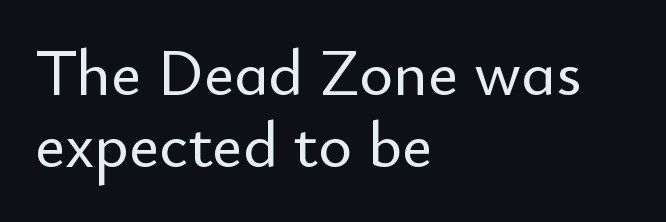
Q: Is the text italic (slanted)? A: No, it is upright.
Q: Is the typeface a serif or a sans-serif typeface? A: Sans-serif.
Q: Is the text underlined? A: No.
Q: How is the paragraph aligned? A: Left-aligned.
Q: Is the spacing between letters normal or unusually wide? A: Normal.
Q: Is the spacing between lines tight, normal or loose? A: Tight.
Q: Width (condensed, normal, or wide)? A: Normal.
Q: Stroke contrast? A: Low.
Q: x-height? A: Small.
Q: Monospaced? A: No.
